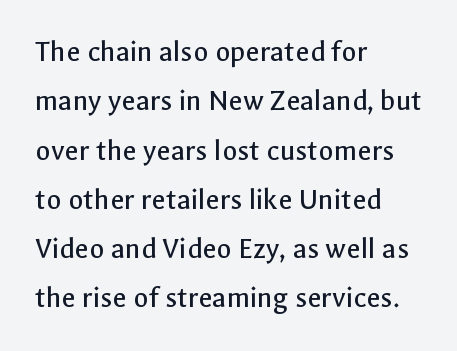
{"serif": "no", "italic": "no", "bold": "no", "weight": "regular", "width": "normal", "x_height": "medium", "monospaced": "no", "underline": "no", "align": "left", "line_spacing": "normal", "line_spacing_ratio": 1.59, "letter_spacing": "normal", "letter_spacing_em": 0.0, "glyph_px": 31}
